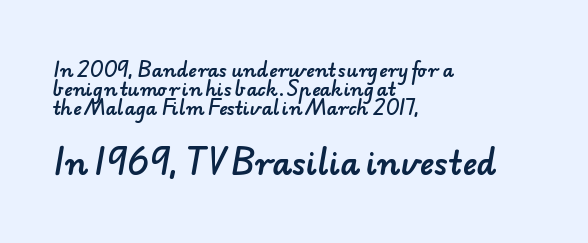
The image shows 31 px sans-serif type; set left-aligned, tight line spacing (1.06x), normal letter spacing, not underlined; the second (bottom) block is 1.72x larger; low stroke contrast and a small x-height.
